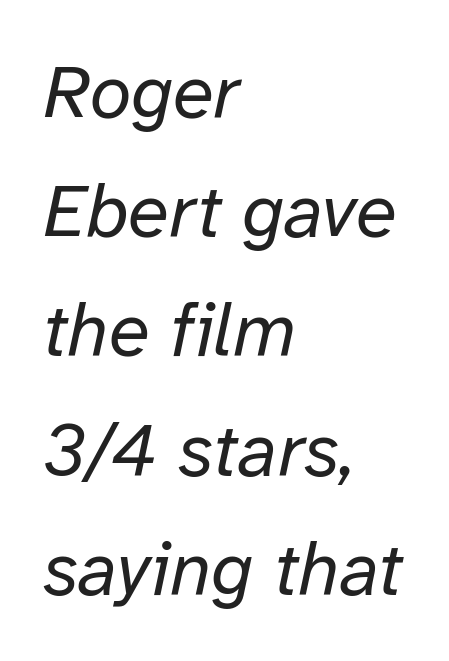
Q: Is the text bold? A: No.
Q: Is the text italic (slanted)? A: Yes, it leans right by about 12 degrees.
Q: Is the text underlined? A: No.
Q: How is the paragraph aligned? A: Left-aligned.
Q: Is the spacing between letters normal or unusually wide? A: Normal.
Q: Is the spacing between lines tight, normal or loose? A: Normal.
Q: Width (condensed, normal, or wide)? A: Normal.
Q: Stroke contrast? A: Low.
Q: x-height? A: Medium.
Q: Monospaced? A: No.
